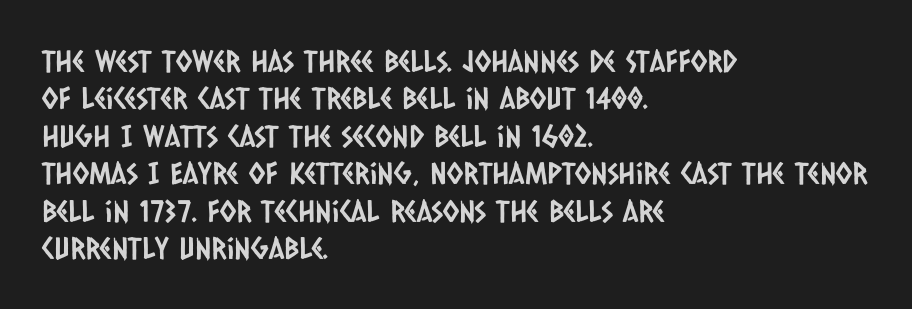
{"serif": "no", "width": "condensed", "stroke_contrast": "low", "x_height": "large", "monospaced": "no", "underline": "no", "align": "left", "line_spacing": "normal", "line_spacing_ratio": 1.25, "letter_spacing": "normal", "letter_spacing_em": 0.0, "glyph_px": 30}
